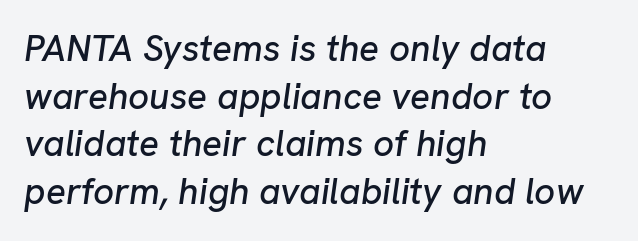
The image shows 37 px text type, italic (leaning right); set left-aligned, normal line spacing (1.29x), normal letter spacing, not underlined; low stroke contrast and a medium x-height.
